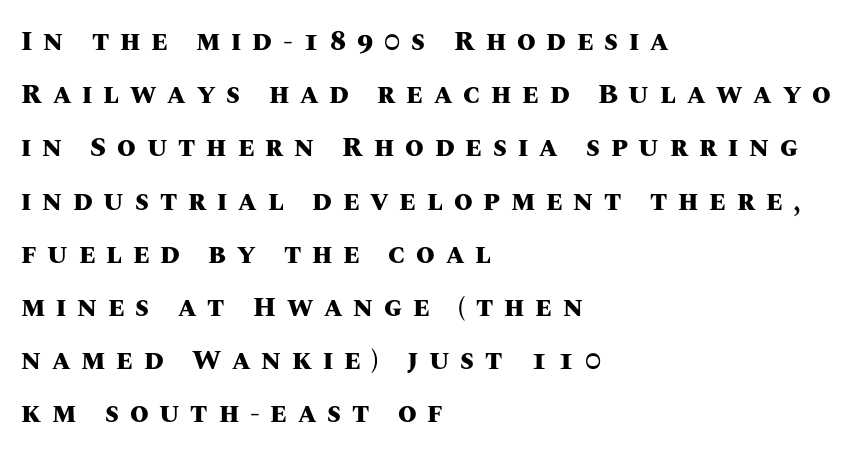
Leftover space on each line is placed entirely after the last word. It's the straight-up-and-down kind of type. A typesetter would call this heavily tracked-out type. Does the weight exceed regular? Yes, all the way to bold. This rendering features lettering with no underline.
